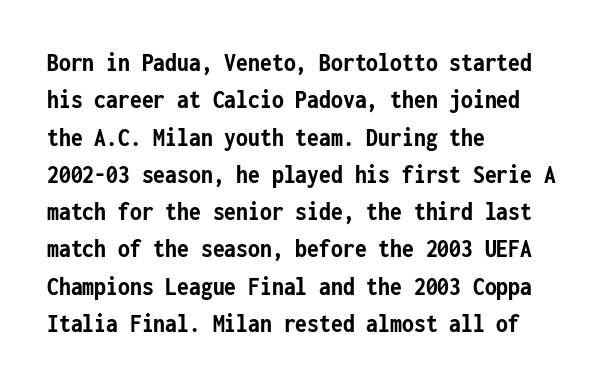
It's the straight-up-and-down kind of type. The lines are quadded left. Letter spacing: default. Rule under the text: the space is simply empty. The space between consecutive lines is moderate. Notice how thick the strokes are: this is what a full bold looks like.
